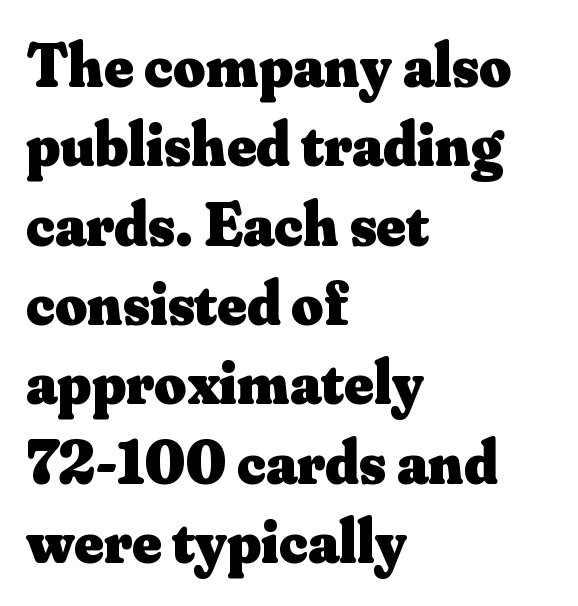
{"serif": "yes", "italic": "no", "bold": "yes", "weight": "heavy", "width": "normal", "stroke_contrast": "medium", "x_height": "small", "monospaced": "no", "underline": "no", "align": "left", "line_spacing": "normal", "line_spacing_ratio": 1.28, "letter_spacing": "normal", "letter_spacing_em": 0.0, "glyph_px": 62}
